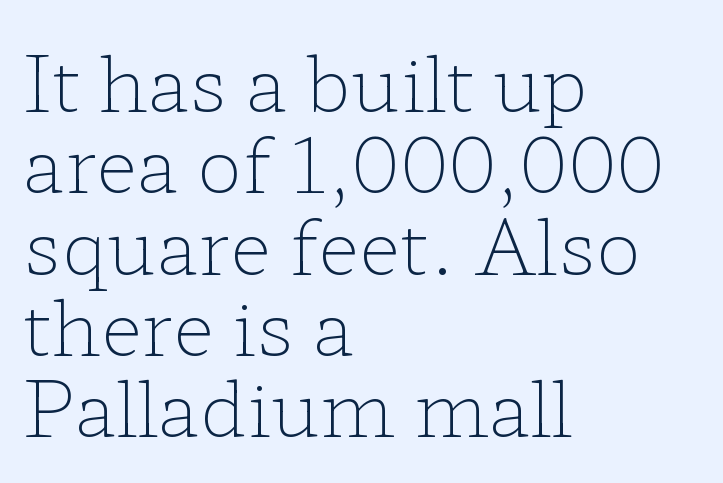
{"serif": "yes", "italic": "no", "bold": "no", "weight": "light", "width": "wide", "stroke_contrast": "low", "x_height": "medium", "monospaced": "no", "underline": "no", "align": "left", "line_spacing": "tight", "line_spacing_ratio": 1.07, "letter_spacing": "normal", "letter_spacing_em": 0.0, "glyph_px": 76}
